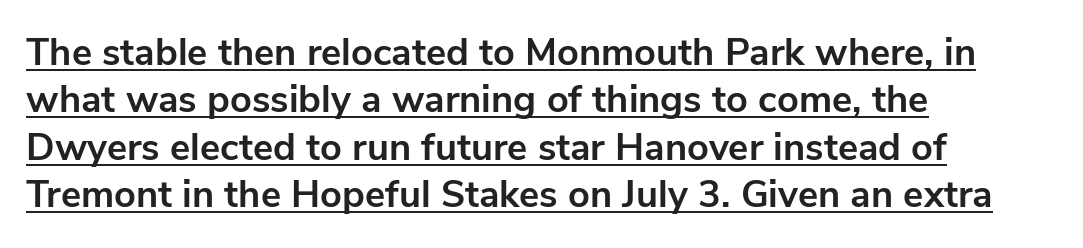
Italic? Not at all — the glyphs are vertical. Spacing verdict: proportional, widths tailored to each character. Rows of type keep a routine distance in the vertical direction. Line starts are locked; line ends wander.
